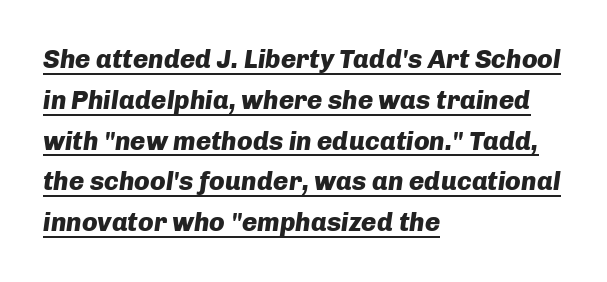
These lines keep a tight, regular rhythm from letter to letter. The rendered words wear a rule along their underside. Layout note: lines flush left. The designer left line spacing at the default. When letters slant like this, we call the style italic.
